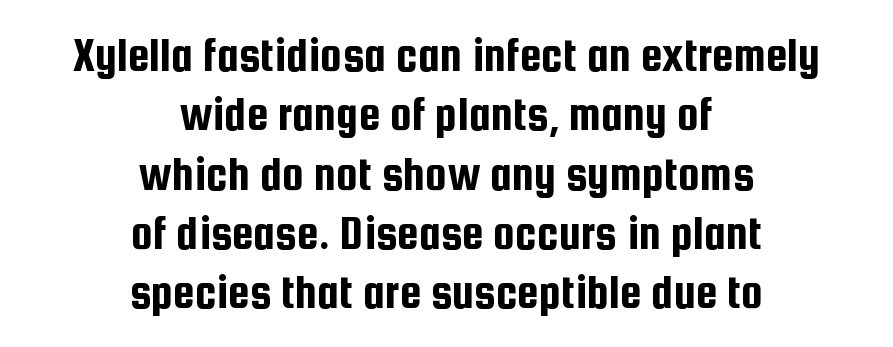
The image shows 49 px condensed sans-serif type, upright; set centered, line spacing 1.21x, normal letter spacing, not underlined; low stroke contrast and a medium x-height.
